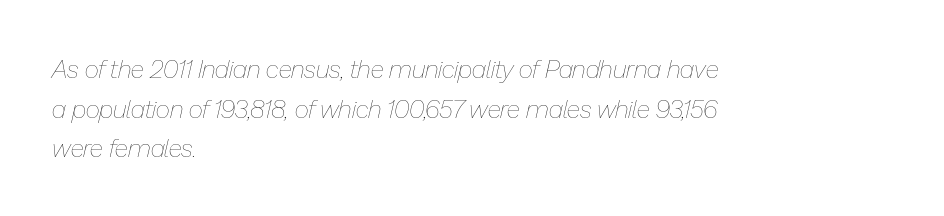
{"italic": "yes", "lean": "right", "slant_degrees": 13, "bold": "no", "underline": "no", "align": "left", "line_spacing": "normal", "line_spacing_ratio": 1.59, "letter_spacing": "normal", "letter_spacing_em": 0.0, "glyph_px": 25}
